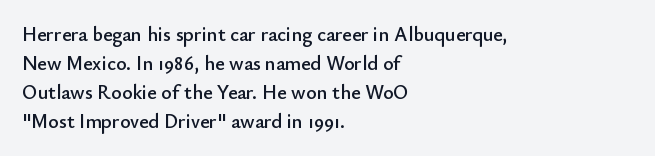
Q: Is the text italic (slanted)? A: No, it is upright.
Q: Is the text underlined? A: No.
Q: How is the paragraph aligned? A: Left-aligned.
Q: Is the spacing between letters normal or unusually wide? A: Normal.
Q: Is the spacing between lines tight, normal or loose? A: Normal.
